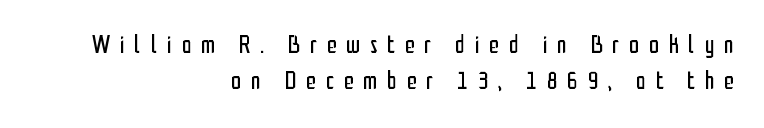
Lines of text with bare space underneath. A flush-right, rag-left setting is used for this passage. Style check: upright. The face looks like a standard text weight, possibly lighter.
